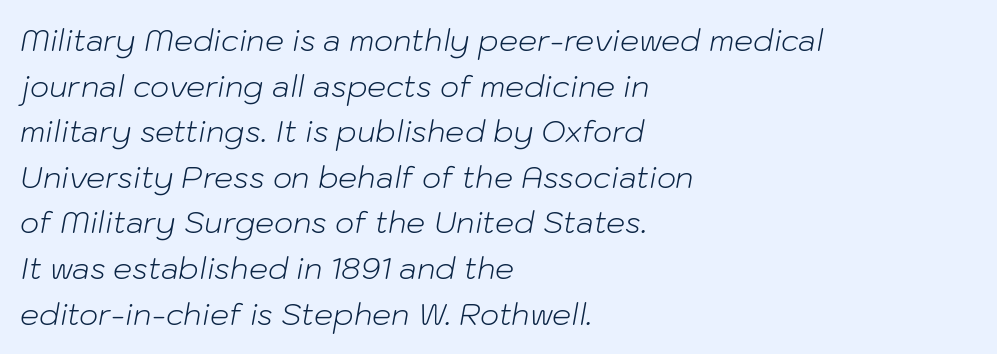
The rendering applies a slant to the glyphs. These lines stack with their left ends in a neat column. Weight class: somewhere from thin through regular. Compared with typical body copy, the letter spacing here is the same. Normally led — the rows are evenly, conventionally spaced. The passage shown is not underscored anywhere.
